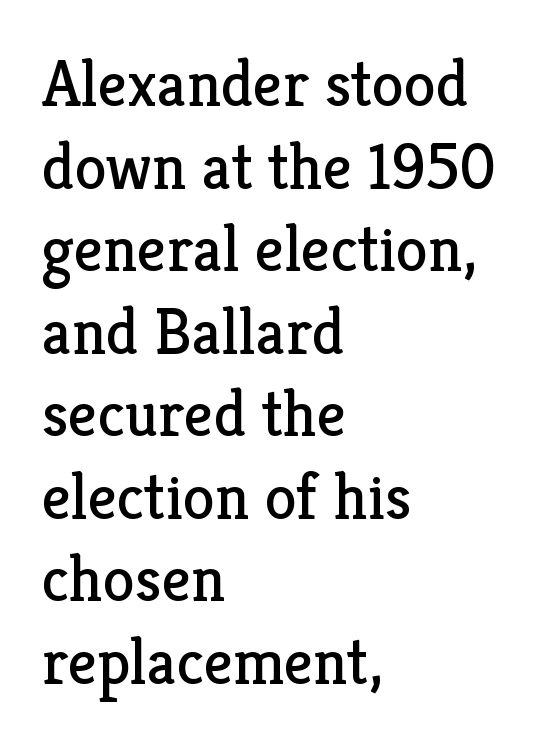
Does extra space separate the letters? No, they use regular spacing. Note: serifs present on the glyphs. Designer's note — italics off, roman on. Stems here are at most as thick as an everyday book face.
